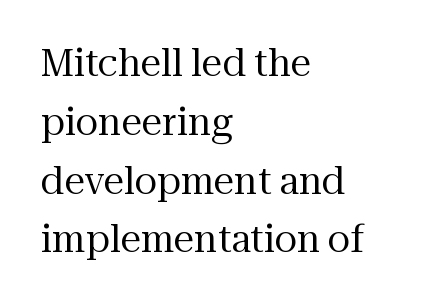
{"serif": "yes", "italic": "no", "bold": "no", "weight": "regular", "width": "normal", "stroke_contrast": "medium", "x_height": "medium", "monospaced": "no", "underline": "no", "align": "left", "line_spacing": "normal", "line_spacing_ratio": 1.59, "letter_spacing": "normal", "letter_spacing_em": 0.0, "glyph_px": 37}
